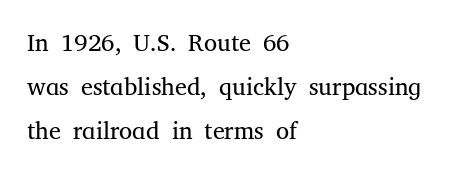
{"italic": "no", "bold": "no", "underline": "no", "align": "left", "line_spacing_ratio": 1.84, "letter_spacing": "normal", "letter_spacing_em": 0.0, "glyph_px": 24}
